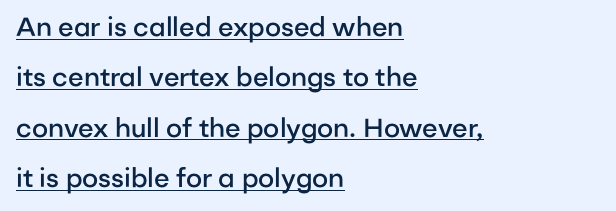
In terms of weight, the rendering is demibold, just under bold. This sample trades compactness for vertical openness between lines. Vertical strokes here are truly vertical. Glance below the letters and you will spot a drawn line.
